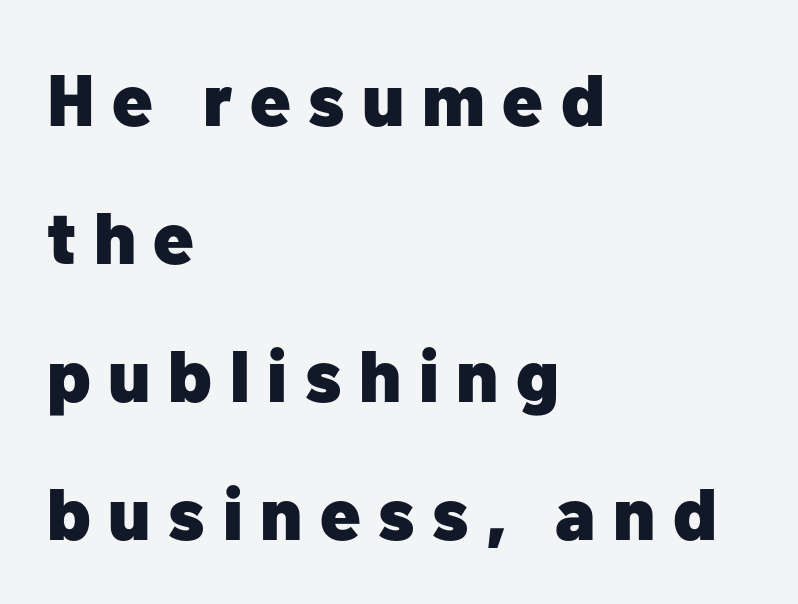
{"serif": "no", "italic": "no", "bold": "yes", "weight": "heavy", "width": "normal", "stroke_contrast": "low", "x_height": "medium", "monospaced": "no", "underline": "no", "align": "left", "line_spacing_ratio": 1.89, "letter_spacing": "wide", "letter_spacing_em": 0.24, "glyph_px": 73}
